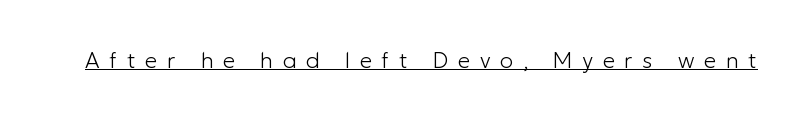
{"italic": "no", "bold": "no", "underline": "yes", "letter_spacing": "wide", "letter_spacing_em": 0.44, "glyph_px": 22}
